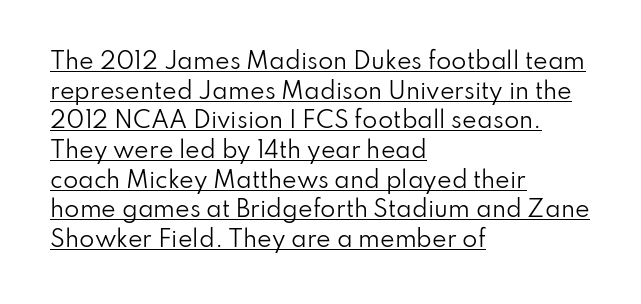
The cut favours lightness, reaching ordinary text weight at its darkest. This sample uses plain, unmodified letter spacing. This rendering uses left alignment, leaving the right contour irregular. The passage shown stacks its lines at a standard gap. Nope, not italic — everything's standing straight. A rule runs beneath these lines of type.
